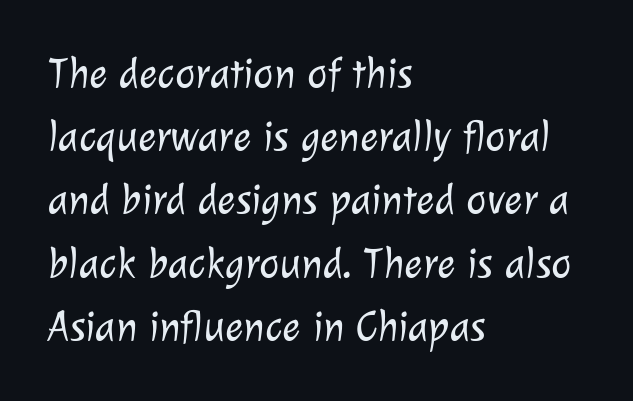
Inter-character spacing is left at the font's built-in metrics. Leftover space on each line is placed entirely after the last word. Nothing sits at the stroke ends, so this counts as sans-serif. Is this a fixed-width face? No — the glyphs have proportional, varying widths. Just letters on the line, the space beneath them empty.
